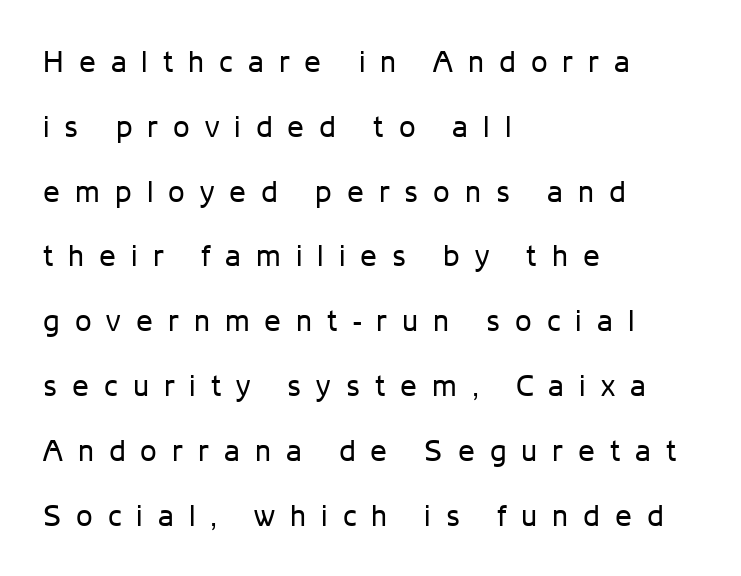
Q: Is the text bold? A: No.
Q: Is the text italic (slanted)? A: No, it is upright.
Q: Is the typeface a serif or a sans-serif typeface? A: Sans-serif.
Q: Is the text underlined? A: No.
Q: How is the paragraph aligned? A: Left-aligned.
Q: Is the spacing between letters normal or unusually wide? A: Unusually wide.
Q: Is the spacing between lines tight, normal or loose? A: Loose.
Q: Width (condensed, normal, or wide)? A: Normal.
Q: Stroke contrast? A: Low.
Q: x-height? A: Medium.
Q: Monospaced? A: No.
